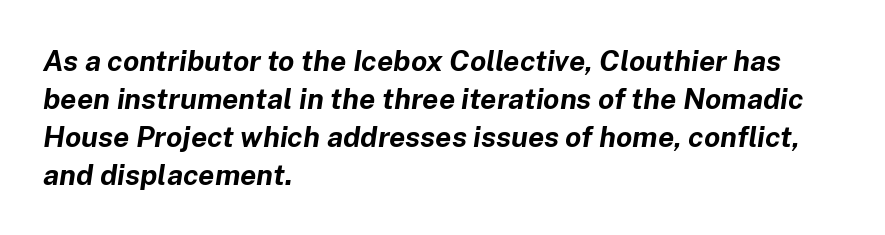
Each letter keeps its own natural width here, so spacing adapts to shape. On the weight axis this lands at bold, roughly 700. Designer's note — italics engaged. Leading: standard.
